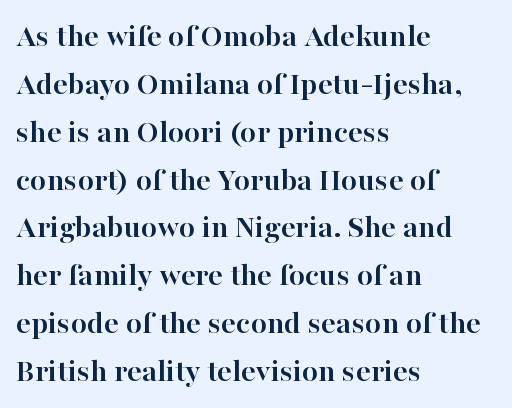
{"serif": "yes", "italic": "no", "bold": "yes", "weight": "semibold", "width": "normal", "stroke_contrast": "high", "x_height": "medium", "monospaced": "no", "underline": "no", "align": "left", "line_spacing": "normal", "line_spacing_ratio": 1.45, "letter_spacing": "normal", "letter_spacing_em": 0.0, "glyph_px": 33}
